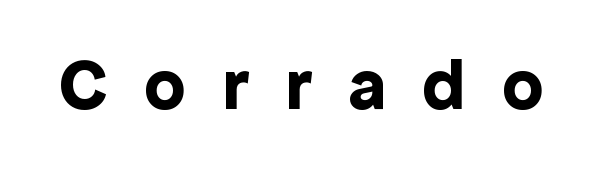
This sample has the flowing, uneven cadence of proportional lettering. A typesetter would call this heavily tracked-out type. The lettering holds an erect, upright posture throughout. Students, this is bold: see how much ink each stroke carries. The space directly below the letters is spotless. Serifs: no, the terminals of the letterforms are clean.
